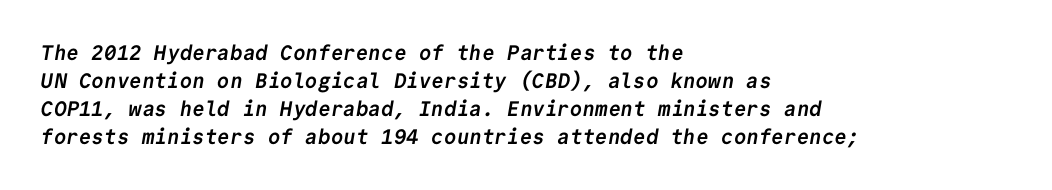
{"bold": "yes", "underline": "no", "align": "left", "line_spacing": "normal", "line_spacing_ratio": 1.33, "letter_spacing": "normal", "letter_spacing_em": 0.0, "glyph_px": 21}
